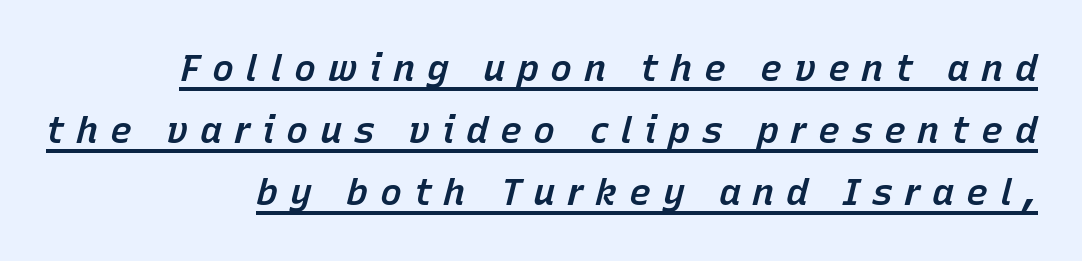
{"italic": "yes", "lean": "right", "slant_degrees": 15, "bold": "semi", "weight": "semibold", "width": "normal", "stroke_contrast": "low", "x_height": "medium", "monospaced": "no", "underline": "yes", "align": "right", "line_spacing": "normal", "line_spacing_ratio": 1.68, "letter_spacing": "wide", "letter_spacing_em": 0.31, "glyph_px": 37}
